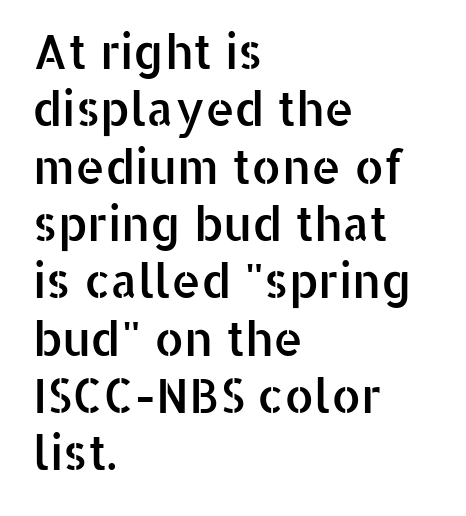
Looks like regular typesetting: each glyph gets only the width it needs. Inter-character spacing is left at the font's built-in metrics. What kind of face is this? One without serifs — a sans. This is the regular roman posture of the typeface.
